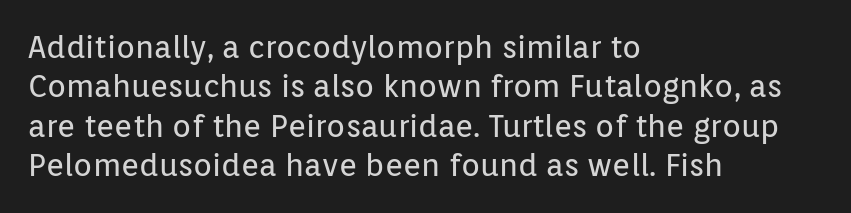
The image shows 31 px regular-weight sans-serif type, upright; set left-aligned, normal line spacing (1.27x), normal letter spacing, not underlined; low stroke contrast and a medium x-height.
